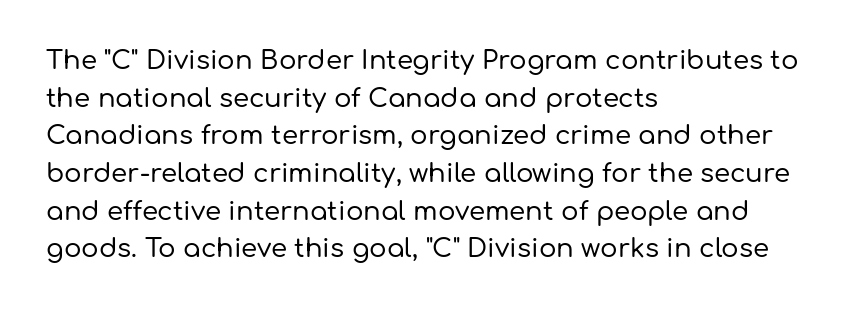
The image shows 26 px text type, upright; set left-aligned, normal line spacing (1.45x), normal letter spacing, not underlined.
